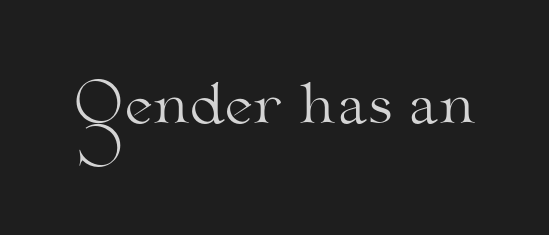
Q: Is the text bold? A: No.
Q: Is the text italic (slanted)? A: No, it is upright.
Q: Is the typeface a serif or a sans-serif typeface? A: Serif.
Q: Is the text underlined? A: No.
Q: Is the spacing between letters normal or unusually wide? A: Normal.
Q: Width (condensed, normal, or wide)? A: Wide.
Q: Stroke contrast? A: Medium.
Q: x-height? A: Small.
Q: Monospaced? A: No.
